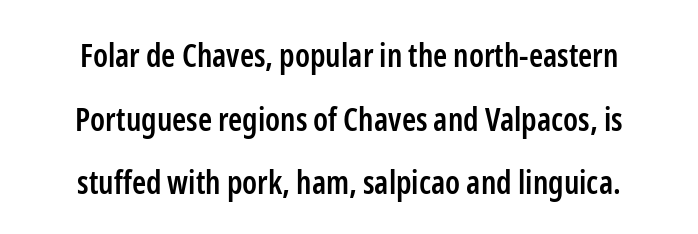
Q: Is the text bold? A: Semi-bold.
Q: Is the text italic (slanted)? A: No, it is upright.
Q: Is the typeface a serif or a sans-serif typeface? A: Sans-serif.
Q: Is the text underlined? A: No.
Q: How is the paragraph aligned? A: Centered.
Q: Is the spacing between letters normal or unusually wide? A: Normal.
Q: Is the spacing between lines tight, normal or loose? A: Loose.
Q: Width (condensed, normal, or wide)? A: Condensed.
Q: Stroke contrast? A: Low.
Q: x-height? A: Medium.
Q: Monospaced? A: No.
